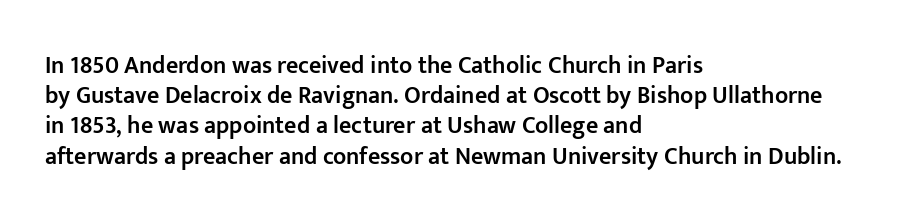
{"italic": "no", "bold": "semi", "underline": "no", "align": "left", "line_spacing": "normal", "line_spacing_ratio": 1.26, "letter_spacing": "normal", "letter_spacing_em": 0.0, "glyph_px": 24}
